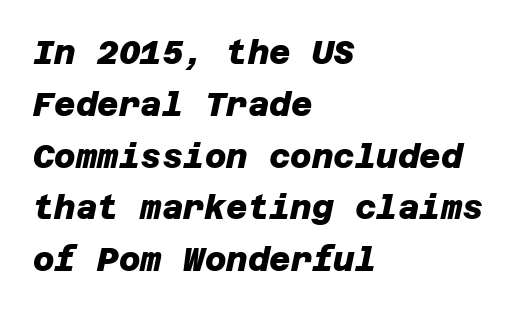
{"serif": "no", "bold": "yes", "weight": "heavy", "width": "normal", "stroke_contrast": "low", "x_height": "large", "underline": "no", "align": "left", "line_spacing": "normal", "line_spacing_ratio": 1.57, "letter_spacing": "normal", "letter_spacing_em": 0.0, "glyph_px": 33}
